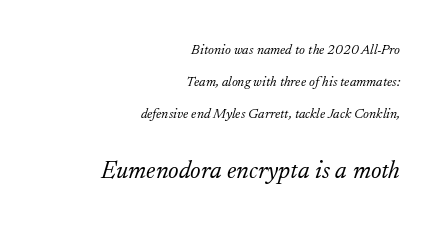
{"italic": "yes", "lean": "right", "slant_degrees": 17, "bold": "no", "underline": "no", "align": "right", "line_spacing": "loose", "line_spacing_ratio": 2.28, "letter_spacing": "normal", "letter_spacing_em": 0.0, "larger_block": "second", "size_ratio": 1.79, "glyph_px": 25}
